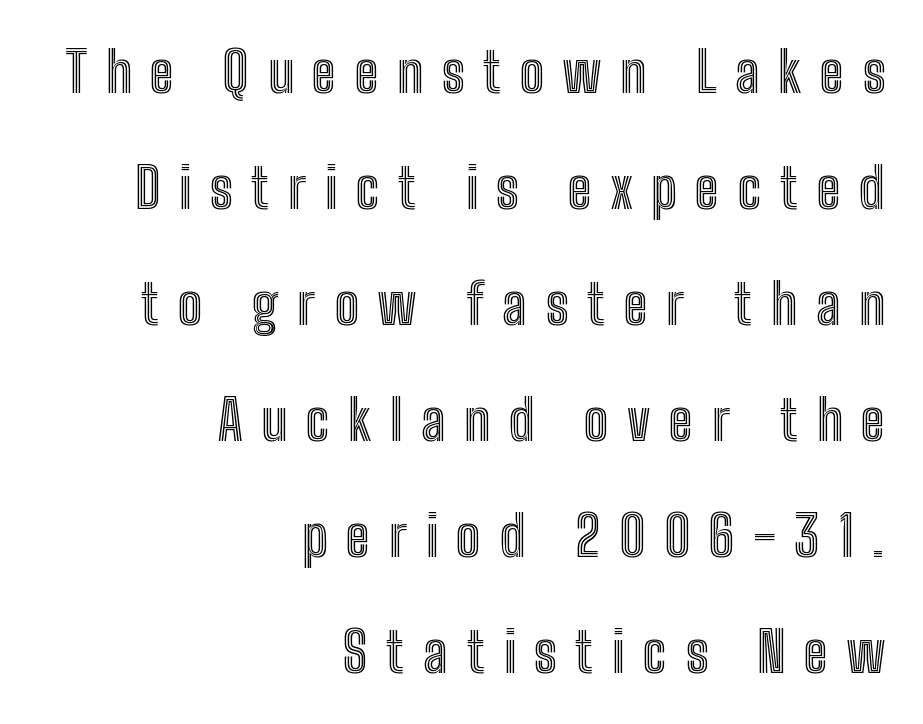
Check under the words: just untouched page. Between one letter and the next there's a generous, obvious gap. Widely set lines give the paragraph a tall, airy silhouette. Ascenders rise straight up at ninety degrees. Is this a fixed-width face? No — the glyphs have proportional, varying widths. Alignment: flush right.
